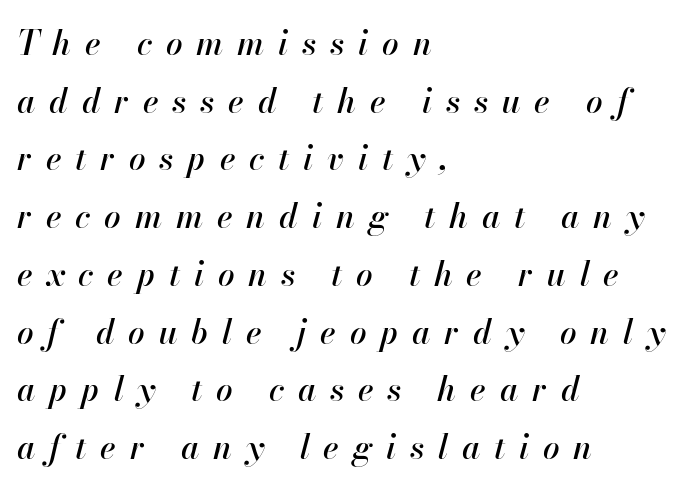
The whole block is typeset with a tilt. A bare baseline throughout the passage. Is this a fixed-width face? No — the glyphs have proportional, varying widths. Words appear elongated and porous because spacing is wide. The rendering anchors every line to the left-hand side.
